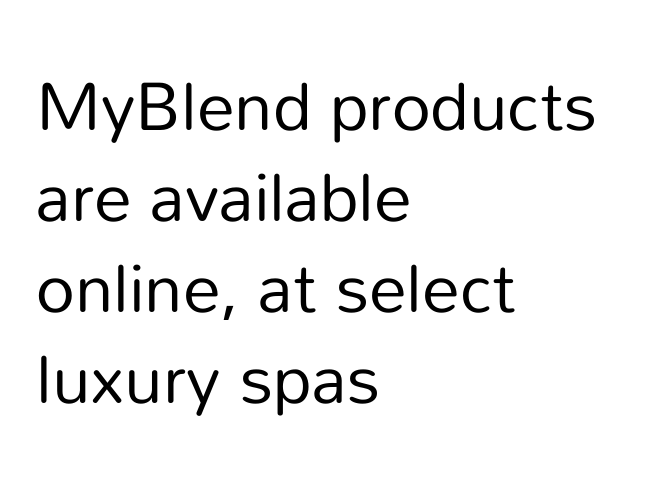
The image shows 68 px regular-weight sans-serif type, upright; set left-aligned, normal line spacing (1.34x), normal letter spacing, not underlined; low stroke contrast and a medium x-height.
